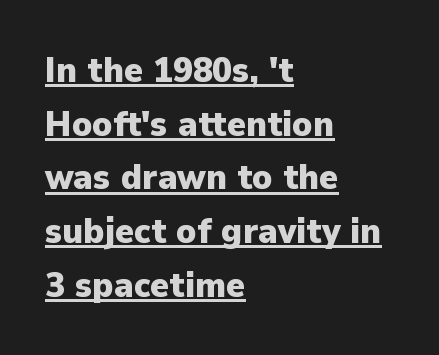
{"serif": "no", "italic": "no", "bold": "yes", "weight": "heavy", "width": "normal", "stroke_contrast": "low", "x_height": "medium", "monospaced": "no", "underline": "yes", "align": "left", "line_spacing": "normal", "line_spacing_ratio": 1.49, "letter_spacing": "normal", "letter_spacing_em": 0.0, "glyph_px": 36}
